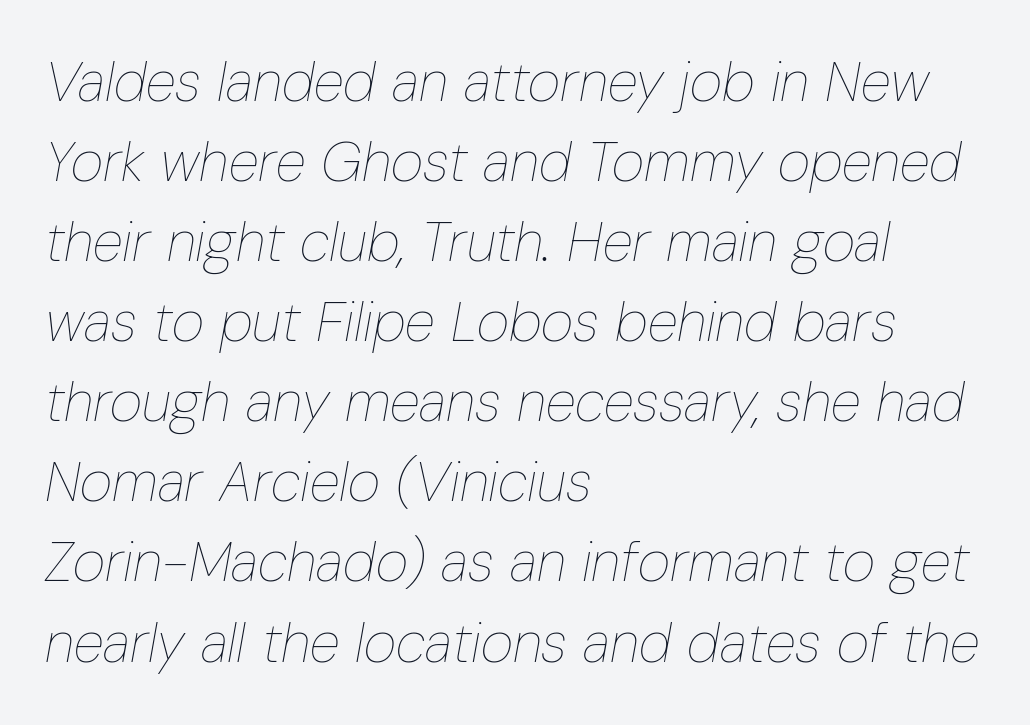
{"italic": "yes", "lean": "right", "slant_degrees": 10, "bold": "no", "weight": "thin", "width": "condensed", "stroke_contrast": "low", "x_height": "medium", "monospaced": "no", "underline": "no", "align": "left", "line_spacing": "normal", "line_spacing_ratio": 1.43, "letter_spacing": "normal", "letter_spacing_em": 0.0, "glyph_px": 56}
